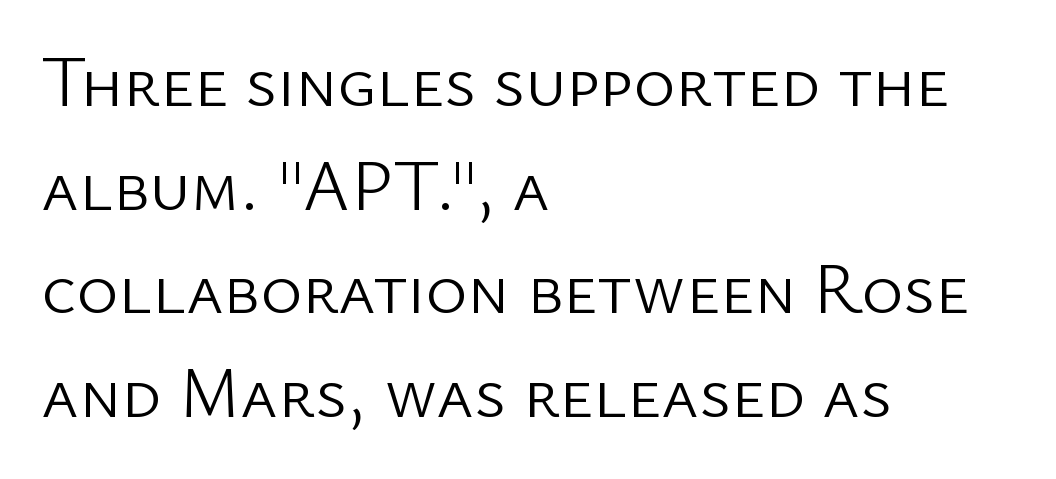
The image shows 71 px light sans-serif type, upright; set left-aligned, normal line spacing (1.46x), normal letter spacing, not underlined; low stroke contrast and a medium x-height.
